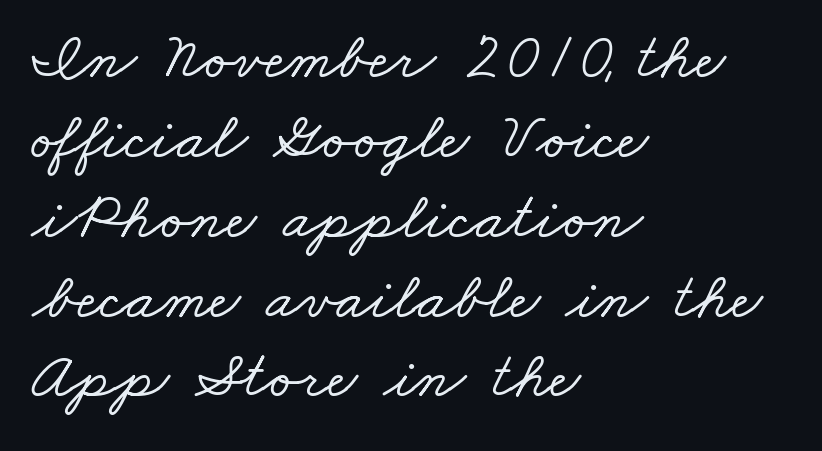
Q: Is the typeface a serif or a sans-serif typeface? A: Serif.
Q: Is the text underlined? A: No.
Q: How is the paragraph aligned? A: Left-aligned.
Q: Is the spacing between letters normal or unusually wide? A: Normal.
Q: Width (condensed, normal, or wide)? A: Wide.
Q: Stroke contrast? A: Low.
Q: x-height? A: Small.
Q: Monospaced? A: No.
